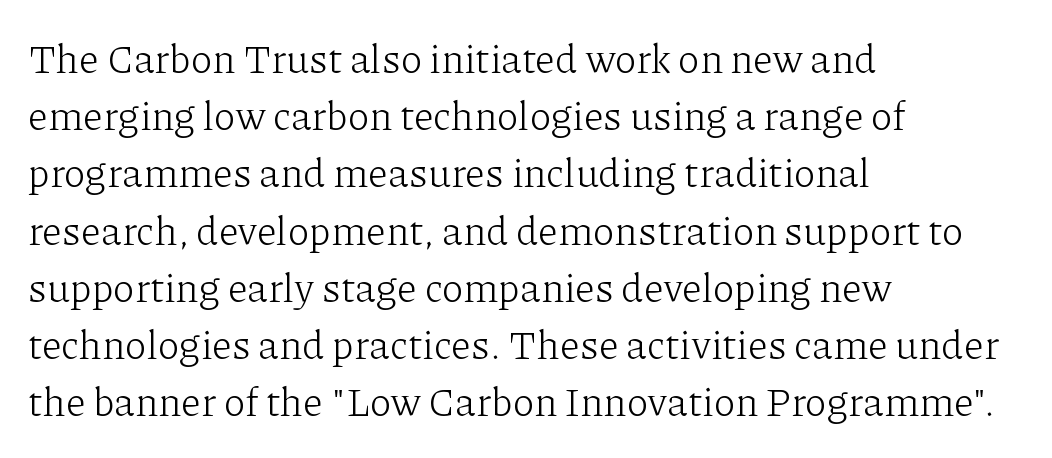
{"serif": "yes", "italic": "no", "bold": "no", "weight": "light", "width": "normal", "stroke_contrast": "low", "x_height": "medium", "monospaced": "no", "underline": "no", "align": "left", "line_spacing": "normal", "line_spacing_ratio": 1.43, "letter_spacing": "normal", "letter_spacing_em": 0.0, "glyph_px": 40}
